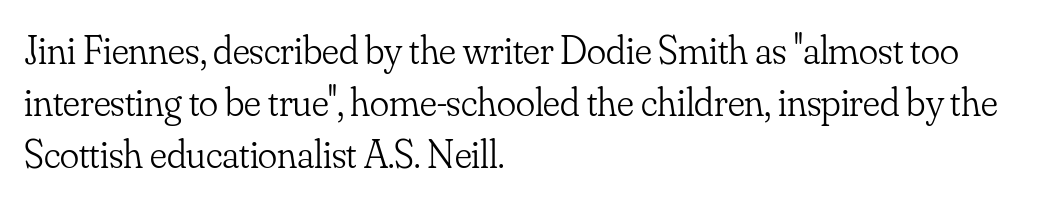
Q: Is the text bold? A: No.
Q: Is the text italic (slanted)? A: No, it is upright.
Q: Is the typeface a serif or a sans-serif typeface? A: Serif.
Q: Is the text underlined? A: No.
Q: How is the paragraph aligned? A: Left-aligned.
Q: Is the spacing between letters normal or unusually wide? A: Normal.
Q: Is the spacing between lines tight, normal or loose? A: Normal.
Q: Width (condensed, normal, or wide)? A: Normal.
Q: Stroke contrast? A: Low.
Q: x-height? A: Small.
Q: Monospaced? A: No.
